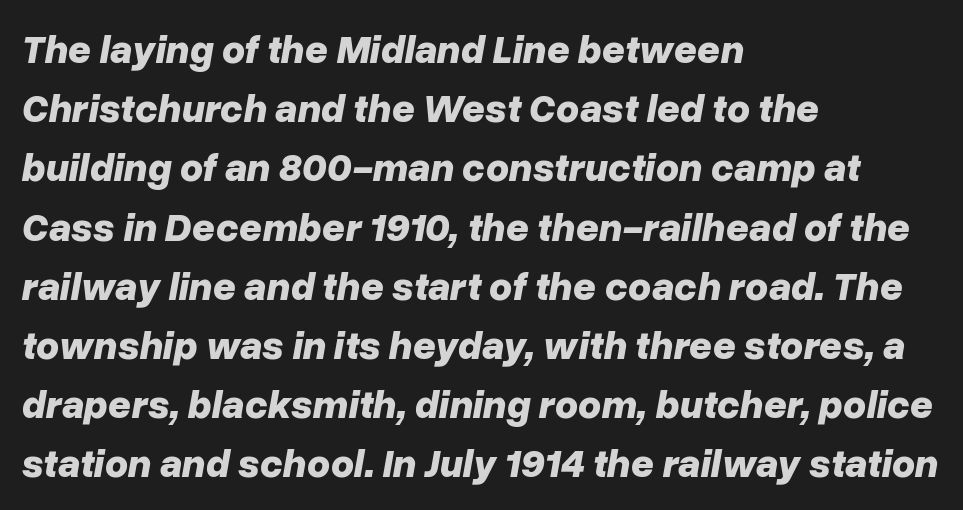
{"italic": "yes", "lean": "right", "slant_degrees": 10, "bold": "yes", "weight": "bold", "width": "normal", "stroke_contrast": "low", "x_height": "medium", "monospaced": "no", "underline": "no", "align": "left", "line_spacing": "normal", "line_spacing_ratio": 1.48, "letter_spacing": "normal", "letter_spacing_em": 0.0, "glyph_px": 40}
